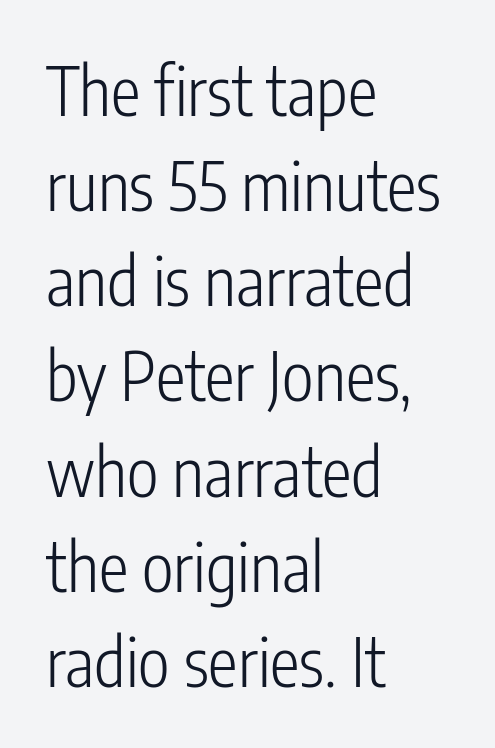
{"serif": "no", "italic": "no", "bold": "no", "weight": "light", "width": "condensed", "stroke_contrast": "low", "x_height": "medium", "monospaced": "no", "underline": "no", "align": "left", "line_spacing": "normal", "line_spacing_ratio": 1.42, "letter_spacing": "normal", "letter_spacing_em": 0.0, "glyph_px": 67}
